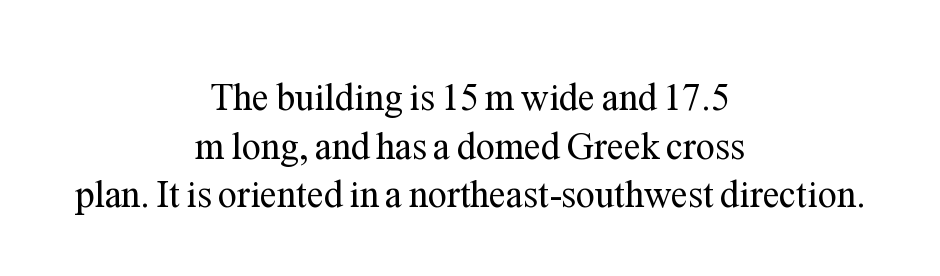
Q: Is the text bold? A: No.
Q: Is the text italic (slanted)? A: No, it is upright.
Q: Is the typeface a serif or a sans-serif typeface? A: Serif.
Q: Is the text underlined? A: No.
Q: How is the paragraph aligned? A: Centered.
Q: Is the spacing between letters normal or unusually wide? A: Normal.
Q: Is the spacing between lines tight, normal or loose? A: Normal.
Q: Width (condensed, normal, or wide)? A: Normal.
Q: Stroke contrast? A: Medium.
Q: x-height? A: Medium.
Q: Monospaced? A: No.
